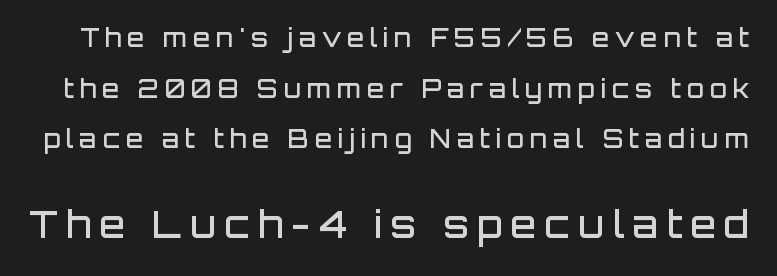
{"serif": "no", "italic": "no", "bold": "semi", "weight": "semibold", "width": "normal", "stroke_contrast": "low", "x_height": "large", "monospaced": "no", "underline": "no", "line_spacing": "loose", "line_spacing_ratio": 2.03, "letter_spacing": "wide", "letter_spacing_em": 0.23, "larger_block": "second", "size_ratio": 1.48, "glyph_px": 37}
